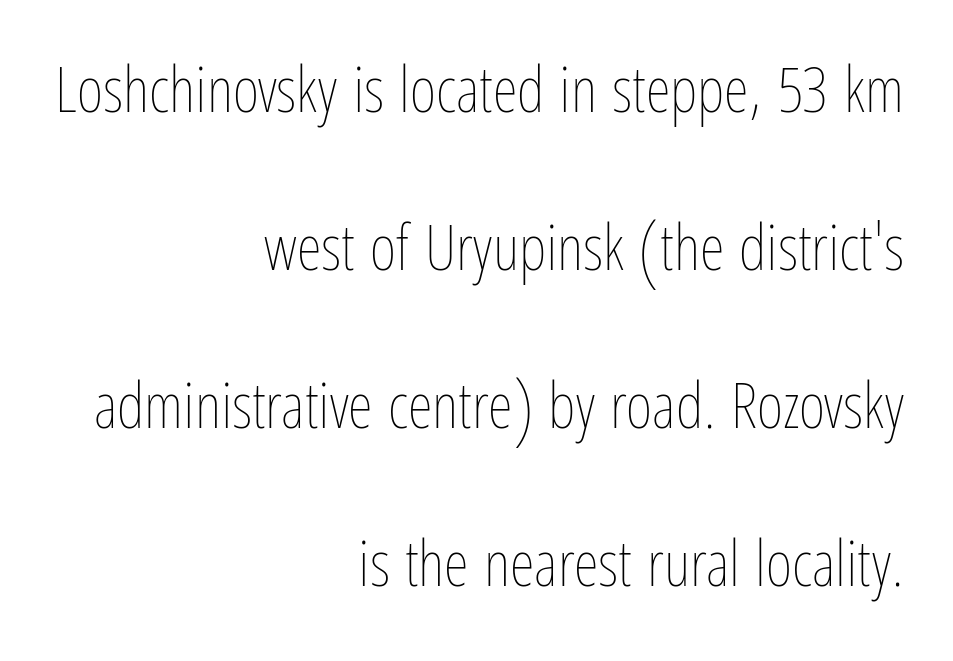
The image shows 64 px thin, condensed type, upright; set right-aligned, loose line spacing (2.47x), normal letter spacing, not underlined; low stroke contrast and a medium x-height.
